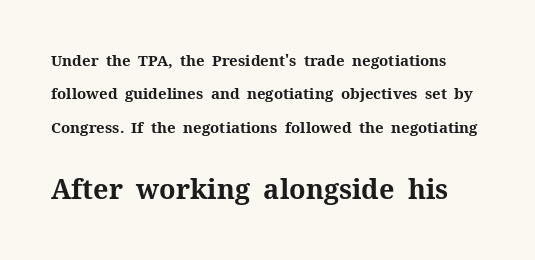
Q: Is the text bold? A: Yes.
Q: Is the text italic (slanted)? A: No, it is upright.
Q: Is the text underlined? A: No.
Q: Is the spacing between letters normal or unusually wide? A: Normal.
Q: Is the spacing between lines tight, normal or loose? A: Loose.
Q: Which block of text is set in a larger size, the first (top) or the second (bottom)? A: The second (bottom) one.
